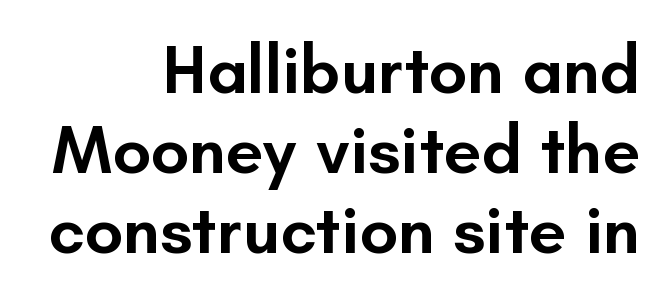
The string is rendered with underlining switched off. Type style note: lacks serifs. This rendering leaves character spacing at its baseline value. Is the block centered? No — it sits flush against the right margin. The face used here is proportionally spaced, like ordinary book or web type.
